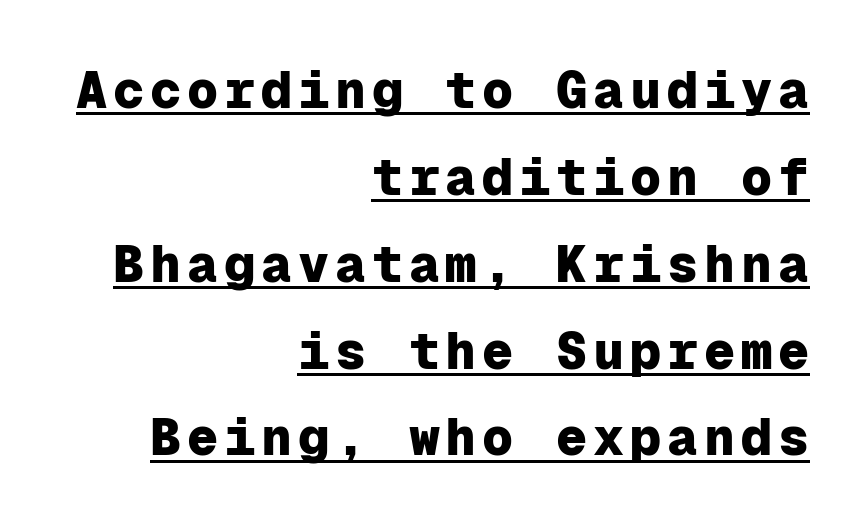
The image shows 52 px heavy sans-serif type, upright, monospaced; set right-aligned, normal line spacing (1.67x), underlined; low stroke contrast and a medium x-height.
